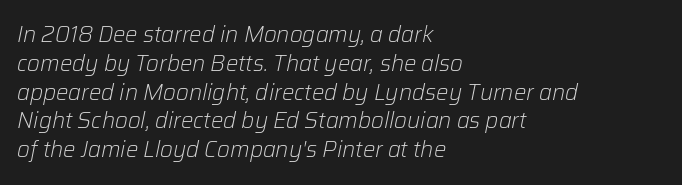
Q: Is the text bold? A: No.
Q: Is the text italic (slanted)? A: Yes, it leans right by about 12 degrees.
Q: Is the text underlined? A: No.
Q: How is the paragraph aligned? A: Left-aligned.
Q: Is the spacing between letters normal or unusually wide? A: Normal.
Q: Is the spacing between lines tight, normal or loose? A: Normal.
